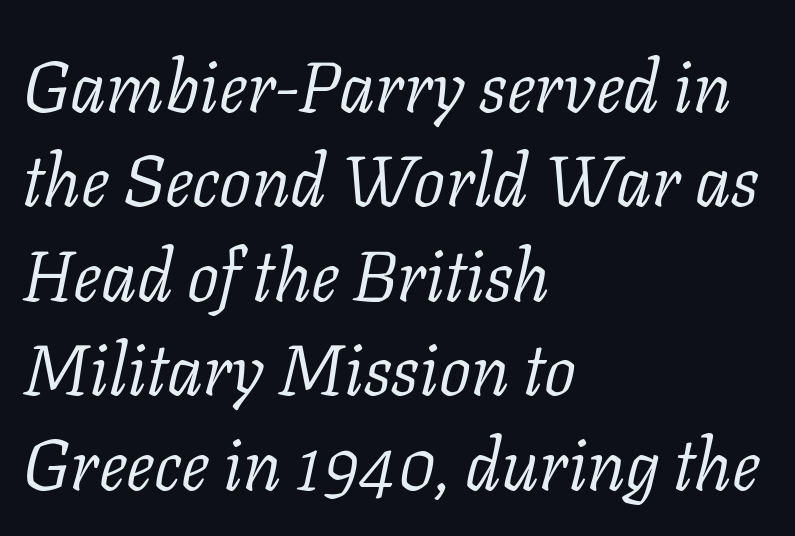
The image shows 71 px light serif type, italic (leaning right); set left-aligned, normal line spacing (1.33x), normal letter spacing, not underlined; low stroke contrast and a medium x-height.
